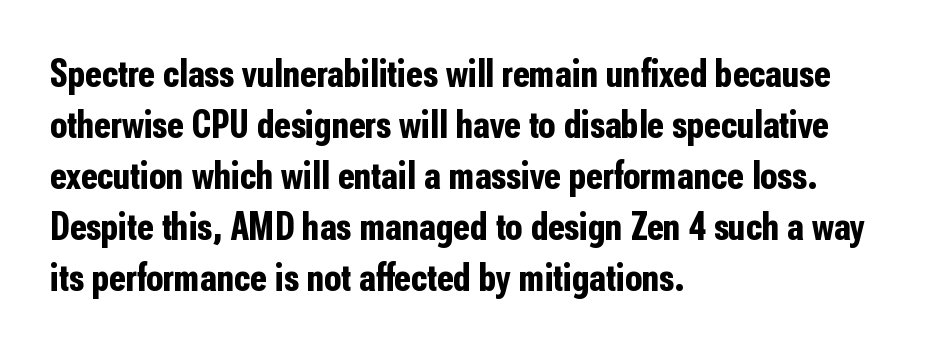
{"serif": "no", "italic": "no", "bold": "yes", "weight": "bold", "width": "condensed", "stroke_contrast": "low", "x_height": "medium", "monospaced": "no", "underline": "no", "align": "left", "line_spacing": "normal", "line_spacing_ratio": 1.31, "letter_spacing": "normal", "letter_spacing_em": 0.0, "glyph_px": 39}
